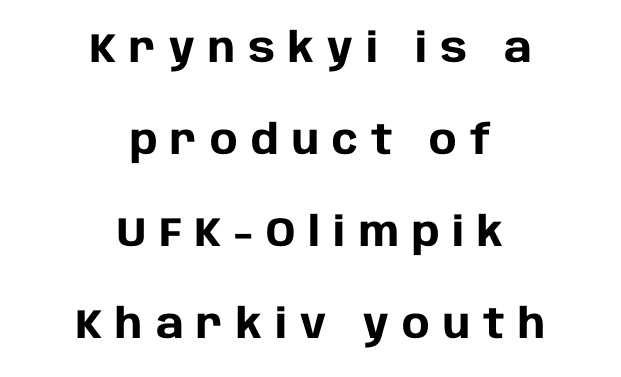
The lettering holds an erect, upright posture throughout. In terms of leading, this rendering errs on the spacious side. Alignment: centered. Varying glyph widths throughout — classic text-font behaviour. Students, note that the glyphs here are deliberately spaced far apart. A bare baseline throughout the passage.
